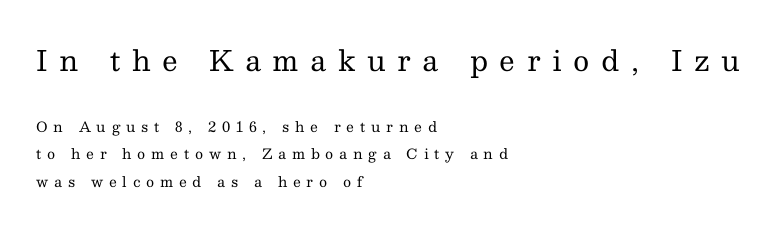
{"serif": "yes", "italic": "no", "bold": "no", "weight": "regular", "width": "normal", "stroke_contrast": "medium", "x_height": "medium", "monospaced": "no", "underline": "no", "align": "left", "line_spacing": "loose", "line_spacing_ratio": 1.97, "letter_spacing": "wide", "letter_spacing_em": 0.41, "larger_block": "first", "size_ratio": 2.0, "glyph_px": 28}
